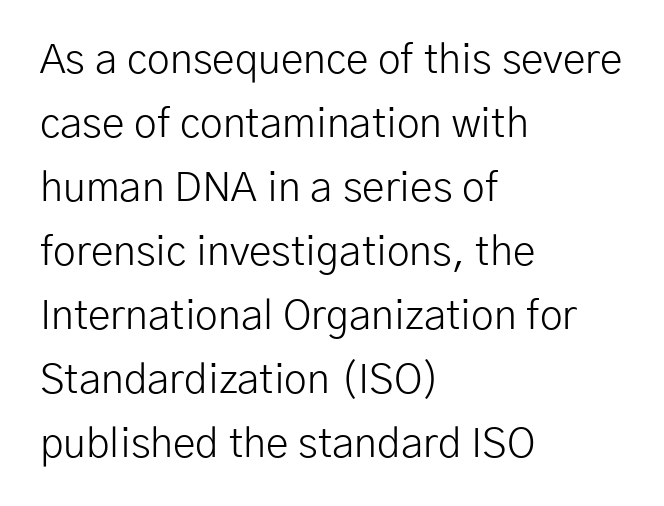
Q: Is the text bold? A: No.
Q: Is the text italic (slanted)? A: No, it is upright.
Q: Is the typeface a serif or a sans-serif typeface? A: Sans-serif.
Q: Is the text underlined? A: No.
Q: How is the paragraph aligned? A: Left-aligned.
Q: Is the spacing between letters normal or unusually wide? A: Normal.
Q: Is the spacing between lines tight, normal or loose? A: Normal.
Q: Width (condensed, normal, or wide)? A: Normal.
Q: Stroke contrast? A: Low.
Q: x-height? A: Medium.
Q: Monospaced? A: No.
